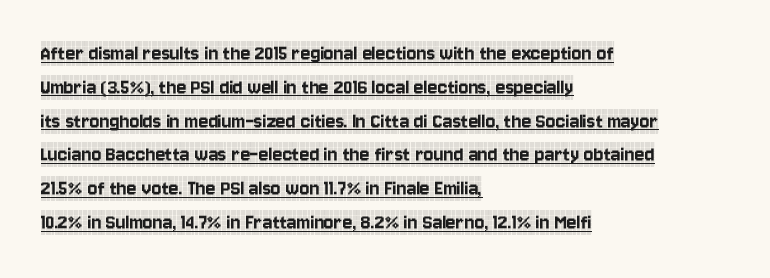
Q: Is the text italic (slanted)? A: No, it is upright.
Q: Is the text underlined? A: Yes.
Q: How is the paragraph aligned? A: Left-aligned.
Q: Is the spacing between letters normal or unusually wide? A: Normal.
Q: Is the spacing between lines tight, normal or loose? A: Normal.
